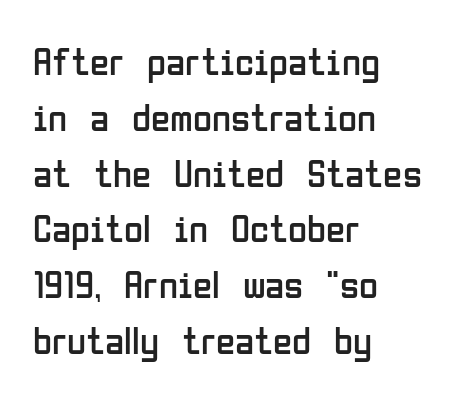
Q: Is the text bold? A: No.
Q: Is the text italic (slanted)? A: No, it is upright.
Q: Is the typeface a serif or a sans-serif typeface? A: Sans-serif.
Q: Is the text underlined? A: No.
Q: How is the paragraph aligned? A: Left-aligned.
Q: Is the spacing between letters normal or unusually wide? A: Normal.
Q: Is the spacing between lines tight, normal or loose? A: Normal.
Q: Width (condensed, normal, or wide)? A: Condensed.
Q: Stroke contrast? A: Low.
Q: x-height? A: Medium.
Q: Monospaced? A: No.
